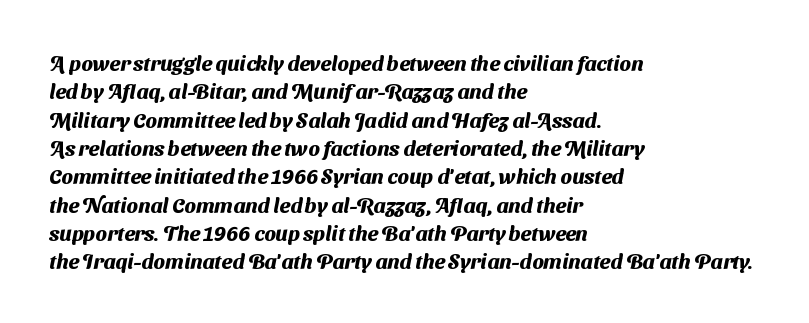
The image shows 21 px bold type; set left-aligned, normal line spacing (1.35x), normal letter spacing, not underlined.
